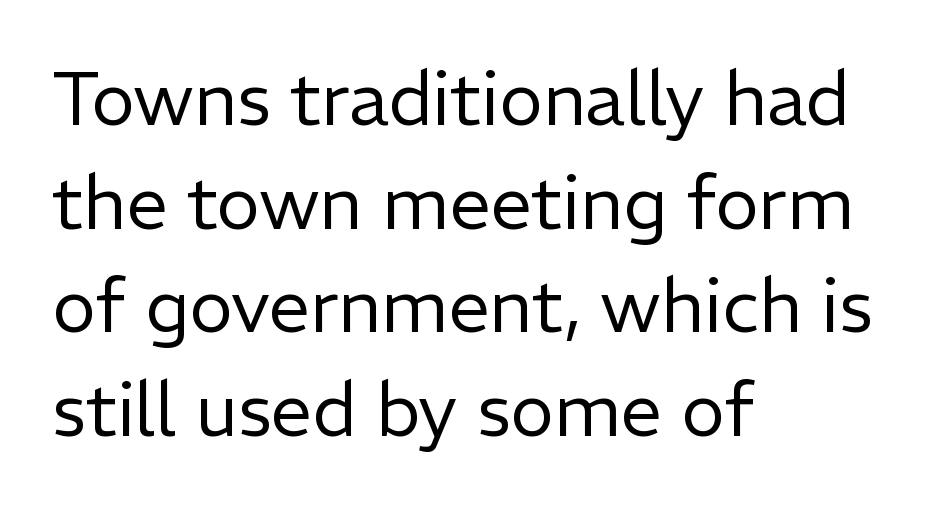
Italic? Not at all — the glyphs are vertical. The rendering anchors every line to the left-hand side. Letter spacing: default. Whoever set this chose a conventional vertical rhythm.
